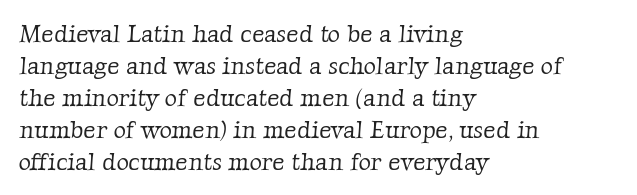
Q: Is the text bold? A: No.
Q: Is the text underlined? A: No.
Q: How is the paragraph aligned? A: Left-aligned.
Q: Is the spacing between letters normal or unusually wide? A: Normal.
Q: Is the spacing between lines tight, normal or loose? A: Normal.
